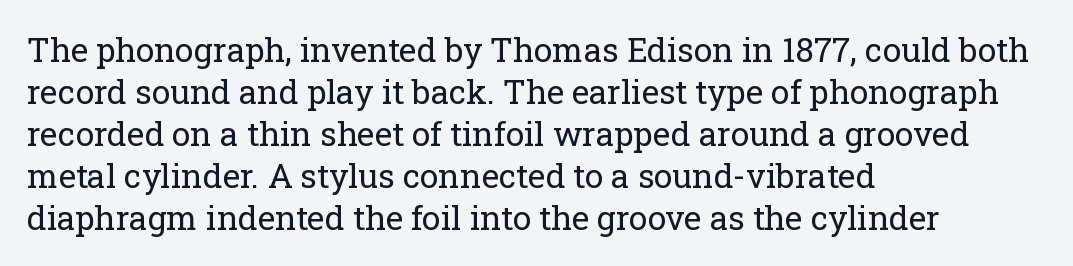
Proportional: the letters do not fall into vertical columns. One-word summary of the alignment: left. Stems and bowls with no extra thickness — not bold. Line spacing here is normal.
